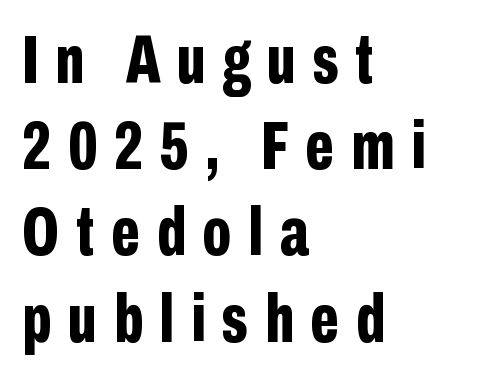
The image shows 69 px bold, condensed sans-serif type, upright; set left-aligned, normal line spacing (1.25x), unusually wide letter spacing (+0.24 em), not underlined; low stroke contrast and a medium x-height.
